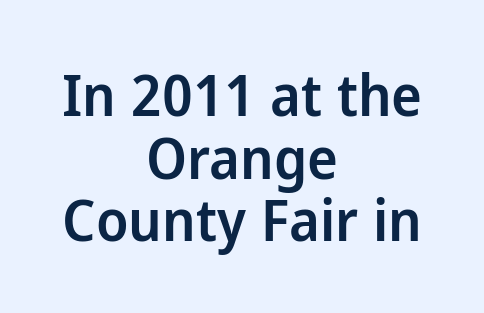
Q: Is the text bold? A: Semi-bold.
Q: Is the text italic (slanted)? A: No, it is upright.
Q: Is the typeface a serif or a sans-serif typeface? A: Sans-serif.
Q: Is the text underlined? A: No.
Q: How is the paragraph aligned? A: Centered.
Q: Is the spacing between letters normal or unusually wide? A: Normal.
Q: Is the spacing between lines tight, normal or loose? A: Tight.
Q: Width (condensed, normal, or wide)? A: Normal.
Q: Stroke contrast? A: Low.
Q: x-height? A: Medium.
Q: Monospaced? A: No.
